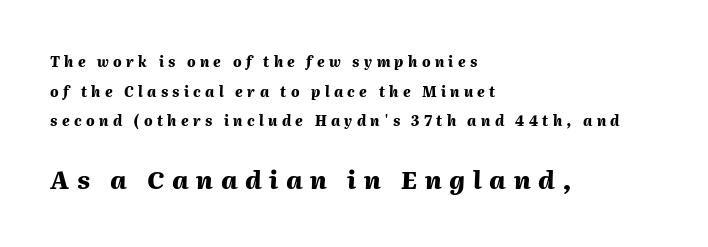
Q: Is the text bold? A: Yes.
Q: Is the text italic (slanted)? A: Yes, it leans right by about 2 degrees.
Q: Is the text underlined? A: No.
Q: How is the paragraph aligned? A: Left-aligned.
Q: Is the spacing between letters normal or unusually wide? A: Unusually wide.
Q: Is the spacing between lines tight, normal or loose? A: Loose.
Q: Which block of text is set in a larger size, the first (top) or the second (bottom)? A: The second (bottom) one.
